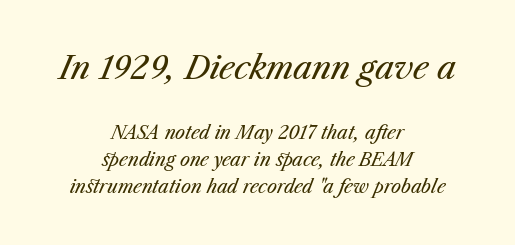
The rag falls on both sides of this text block equally. This rendering features lettering with no underline. Type size steps down from the first block to the second. Line spacing here is normal.
